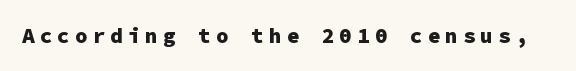
Q: Is the text bold? A: Yes.
Q: Is the text italic (slanted)? A: No, it is upright.
Q: Is the text underlined? A: No.
Q: Is the spacing between letters normal or unusually wide? A: Unusually wide.
